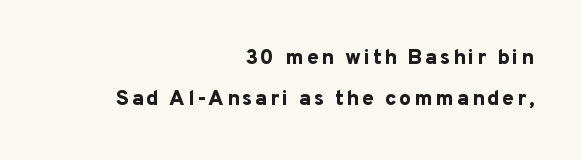
Typesetter's note: full bold, strokes at maximum text heaviness. Anything drawn beneath the words? Only blank space. Leftover space on each line is placed entirely before the opening word. Interline gaps are noticeably wide in this sample. You can tell it's not italic because the verticals are truly vertical.
